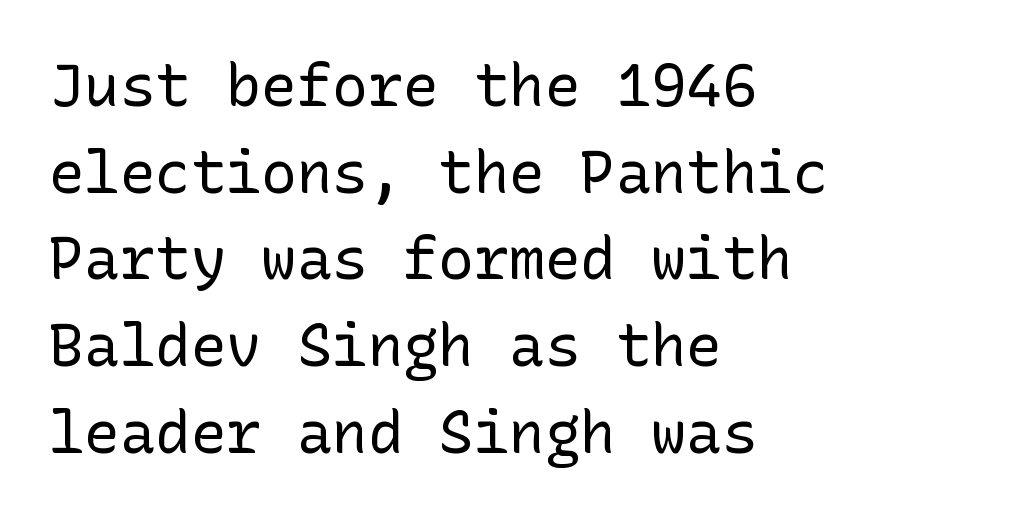
Q: Is the text bold? A: No.
Q: Is the text italic (slanted)? A: No, it is upright.
Q: Is the typeface a serif or a sans-serif typeface? A: Sans-serif.
Q: Is the text underlined? A: No.
Q: How is the paragraph aligned? A: Left-aligned.
Q: Is the spacing between letters normal or unusually wide? A: Normal.
Q: Is the spacing between lines tight, normal or loose? A: Normal.
Q: Width (condensed, normal, or wide)? A: Normal.
Q: Stroke contrast? A: Low.
Q: x-height? A: Medium.
